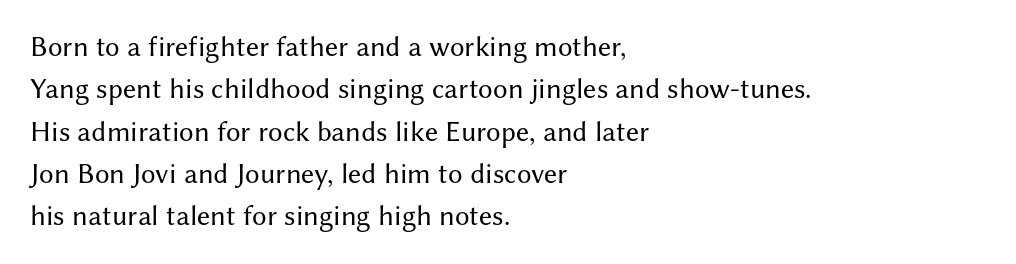
Q: Is the text bold? A: No.
Q: Is the text italic (slanted)? A: No, it is upright.
Q: Is the typeface a serif or a sans-serif typeface? A: Sans-serif.
Q: Is the text underlined? A: No.
Q: How is the paragraph aligned? A: Left-aligned.
Q: Is the spacing between letters normal or unusually wide? A: Normal.
Q: Is the spacing between lines tight, normal or loose? A: Normal.
Q: Width (condensed, normal, or wide)? A: Normal.
Q: Stroke contrast? A: Medium.
Q: x-height? A: Medium.
Q: Monospaced? A: No.
